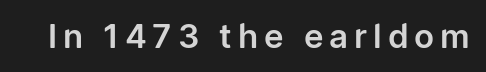
The image shows 33 px sans-serif type, upright; set not underlined; low stroke contrast and a medium x-height.
